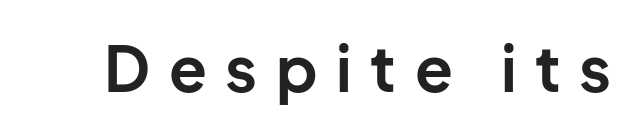
Q: Is the text bold? A: Yes.
Q: Is the text italic (slanted)? A: No, it is upright.
Q: Is the typeface a serif or a sans-serif typeface? A: Sans-serif.
Q: Is the text underlined? A: No.
Q: Is the spacing between letters normal or unusually wide? A: Unusually wide.
Q: Width (condensed, normal, or wide)? A: Normal.
Q: Stroke contrast? A: Low.
Q: x-height? A: Medium.
Q: Monospaced? A: No.
